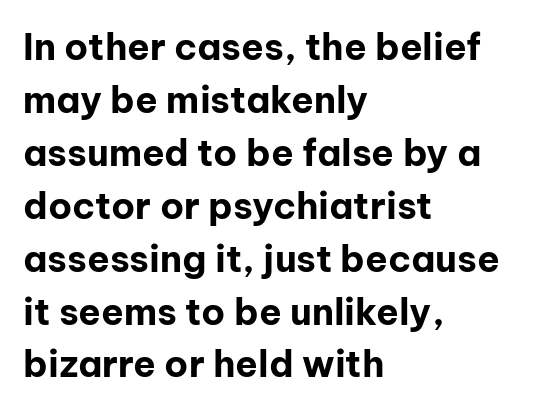
Is there much room between lines? A standard amount, neither cramped nor airy. Just letters on the line, the space beneath them empty. Check where the strokes stop: nothing finishes them off — pure sans. The typesetting leans heavy: a genuine bold. Every character sits straight up, as roman type does.
